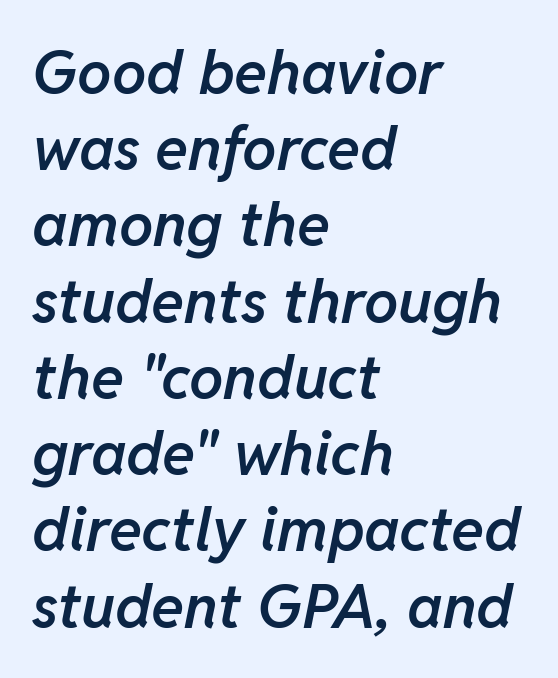
Q: Is the text bold? A: Semi-bold.
Q: Is the text italic (slanted)? A: Yes, it leans right by about 11 degrees.
Q: Is the text underlined? A: No.
Q: How is the paragraph aligned? A: Left-aligned.
Q: Is the spacing between letters normal or unusually wide? A: Normal.
Q: Is the spacing between lines tight, normal or loose? A: Normal.
Q: Width (condensed, normal, or wide)? A: Normal.
Q: Stroke contrast? A: Low.
Q: x-height? A: Medium.
Q: Monospaced? A: No.
